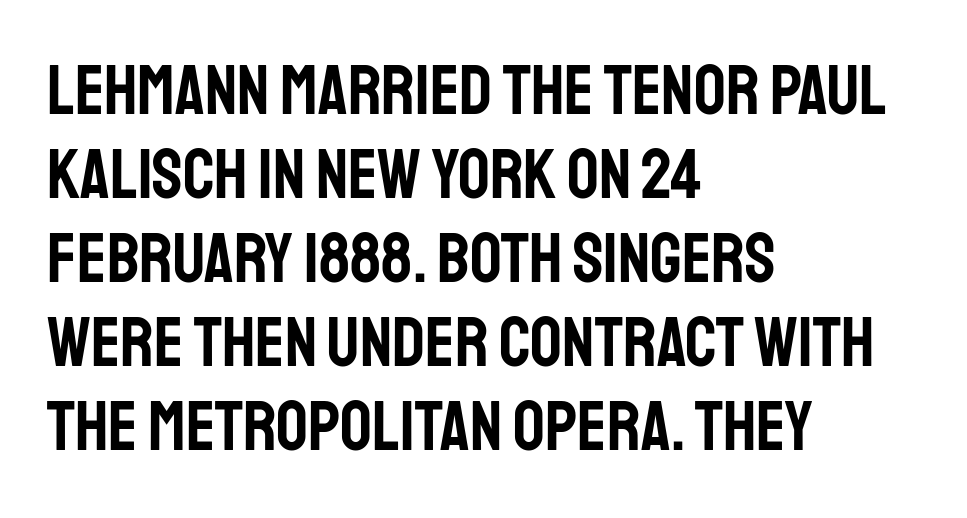
The image shows 70 px condensed sans-serif type, upright; set left-aligned, line spacing 1.2x, normal letter spacing, not underlined; low stroke contrast and a large x-height.
